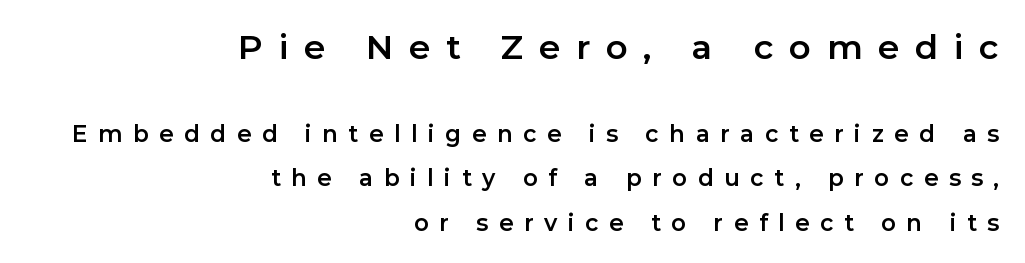
The image shows 34 px sans-serif type, upright; set right-aligned, loose line spacing (1.93x), unusually wide letter spacing (+0.46 em), not underlined; the first (top) block is 1.48x larger; low stroke contrast and a medium x-height.
